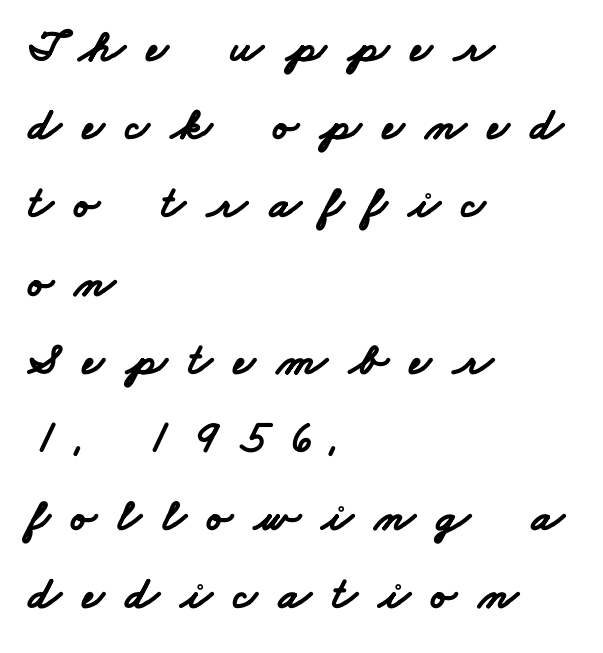
{"serif": "no", "bold": "yes", "weight": "bold", "width": "wide", "stroke_contrast": "low", "x_height": "small", "monospaced": "no", "underline": "no", "align": "left", "line_spacing": "normal", "line_spacing_ratio": 1.7, "letter_spacing": "wide", "letter_spacing_em": 0.48, "glyph_px": 46}
